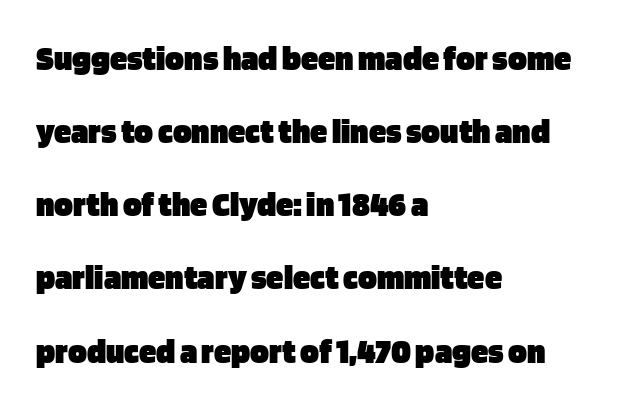
The image shows 35 px heavy sans-serif type, upright; set left-aligned, loose line spacing (2.09x), normal letter spacing, not underlined; low stroke contrast and a large x-height.
